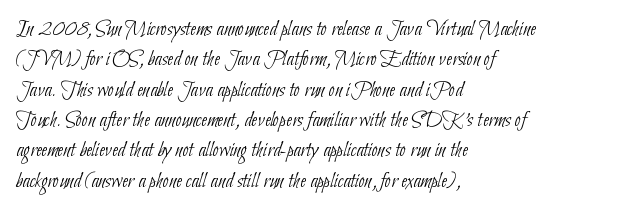
{"bold": "no", "underline": "no", "align": "left", "line_spacing": "normal", "line_spacing_ratio": 1.38, "letter_spacing": "normal", "letter_spacing_em": 0.0, "glyph_px": 22}
